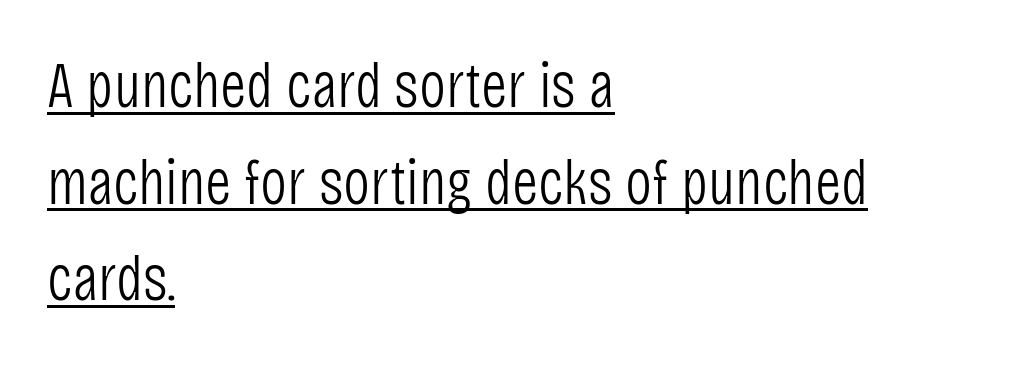
{"serif": "no", "italic": "no", "bold": "no", "weight": "light", "width": "condensed", "stroke_contrast": "low", "x_height": "large", "monospaced": "no", "underline": "yes", "align": "left", "line_spacing": "normal", "line_spacing_ratio": 1.51, "letter_spacing": "normal", "letter_spacing_em": 0.0, "glyph_px": 64}
